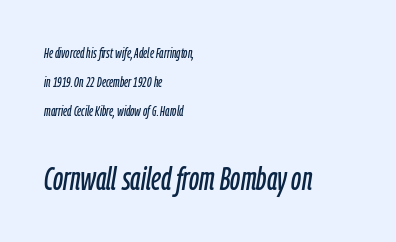
{"italic": "yes", "lean": "right", "slant_degrees": 9, "width": "condensed", "stroke_contrast": "low", "x_height": "medium", "monospaced": "no", "underline": "no", "align": "left", "line_spacing": "loose", "line_spacing_ratio": 2.08, "letter_spacing": "normal", "letter_spacing_em": 0.0, "larger_block": "second", "size_ratio": 2.36, "glyph_px": 33}
